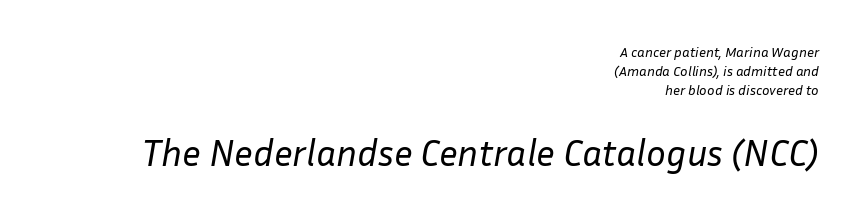
Q: Is the text bold? A: No.
Q: Is the text italic (slanted)? A: Yes, it leans right by about 10 degrees.
Q: Is the text underlined? A: No.
Q: How is the paragraph aligned? A: Right-aligned.
Q: Is the spacing between letters normal or unusually wide? A: Normal.
Q: Is the spacing between lines tight, normal or loose? A: Normal.
Q: Which block of text is set in a larger size, the first (top) or the second (bottom)? A: The second (bottom) one.
Q: Width (condensed, normal, or wide)? A: Normal.
Q: Stroke contrast? A: Low.
Q: x-height? A: Medium.
Q: Monospaced? A: No.
